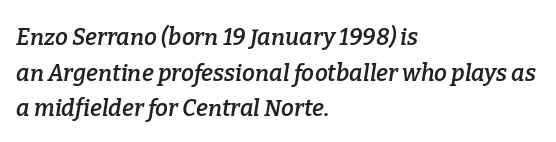
Q: Is the text bold? A: Semi-bold.
Q: Is the text italic (slanted)? A: Yes, it leans right by about 9 degrees.
Q: Is the text underlined? A: No.
Q: How is the paragraph aligned? A: Left-aligned.
Q: Is the spacing between letters normal or unusually wide? A: Normal.
Q: Is the spacing between lines tight, normal or loose? A: Normal.
